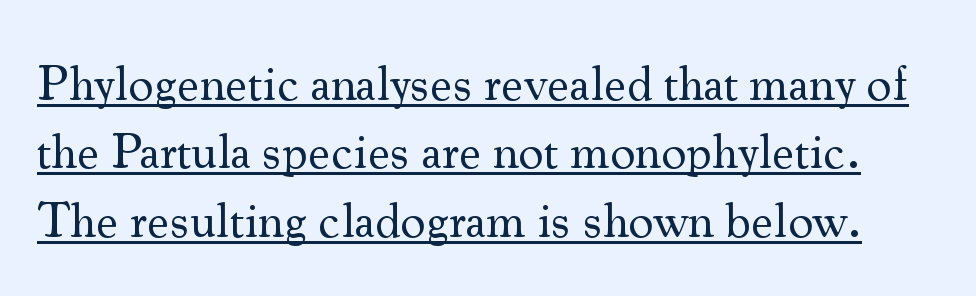
The image shows 50 px regular-weight serif type, upright; set normal line spacing (1.37x), normal letter spacing, underlined; medium stroke contrast and a small x-height.
